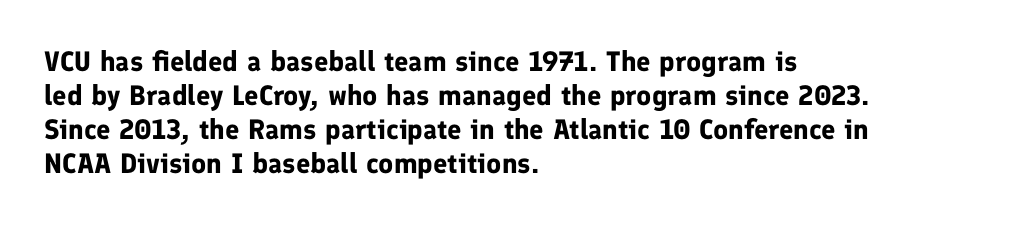
The specimen omits any rule beneath the text block's lines. This rendering employs a face without finishing strokes, i.e., a sans-serif. Posture: vertical. This is heavy type, rendered in bold. The letters sit at their default tracking, neither squeezed nor spread.
